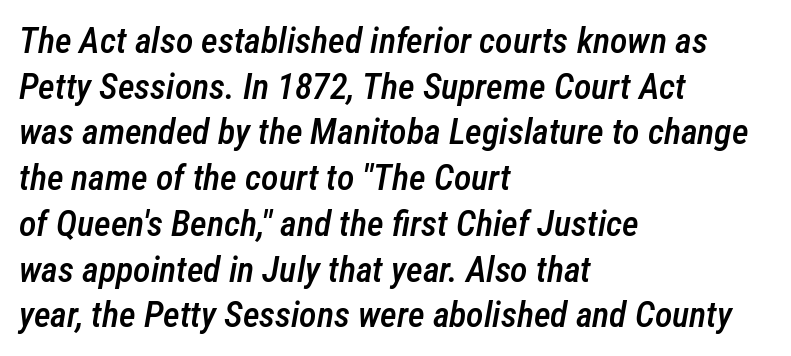
The image shows 36 px semibold, condensed type, italic (leaning right); set left-aligned, normal line spacing (1.27x), normal letter spacing, not underlined; low stroke contrast and a medium x-height.
